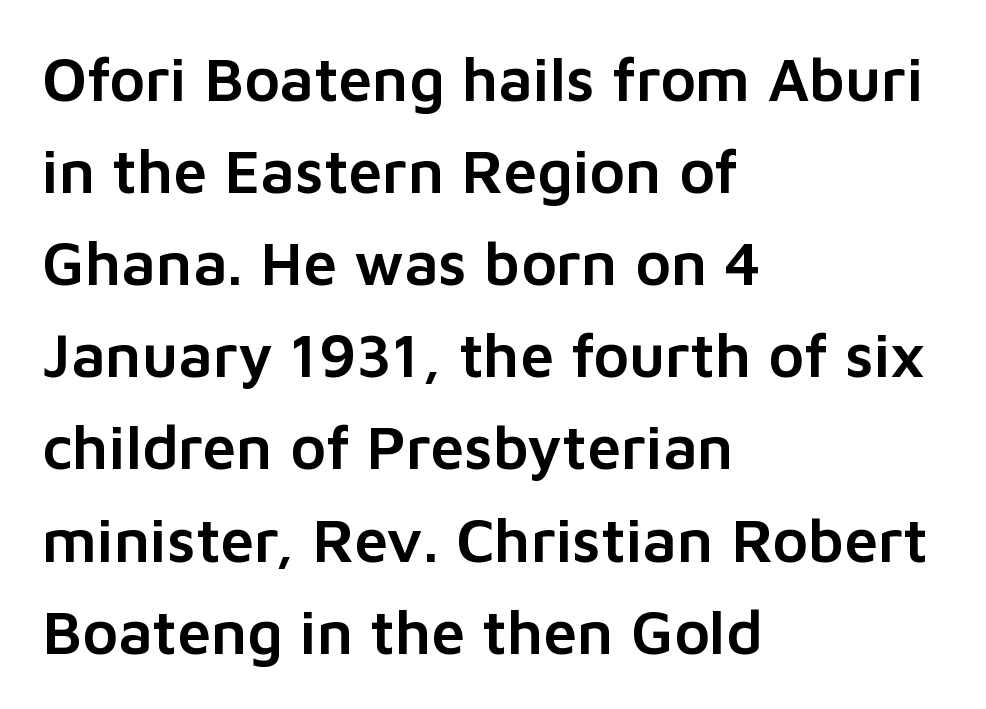
{"serif": "no", "italic": "no", "width": "normal", "stroke_contrast": "low", "x_height": "medium", "monospaced": "no", "underline": "no", "align": "left", "line_spacing": "normal", "line_spacing_ratio": 1.51, "letter_spacing": "normal", "letter_spacing_em": 0.0, "glyph_px": 61}
